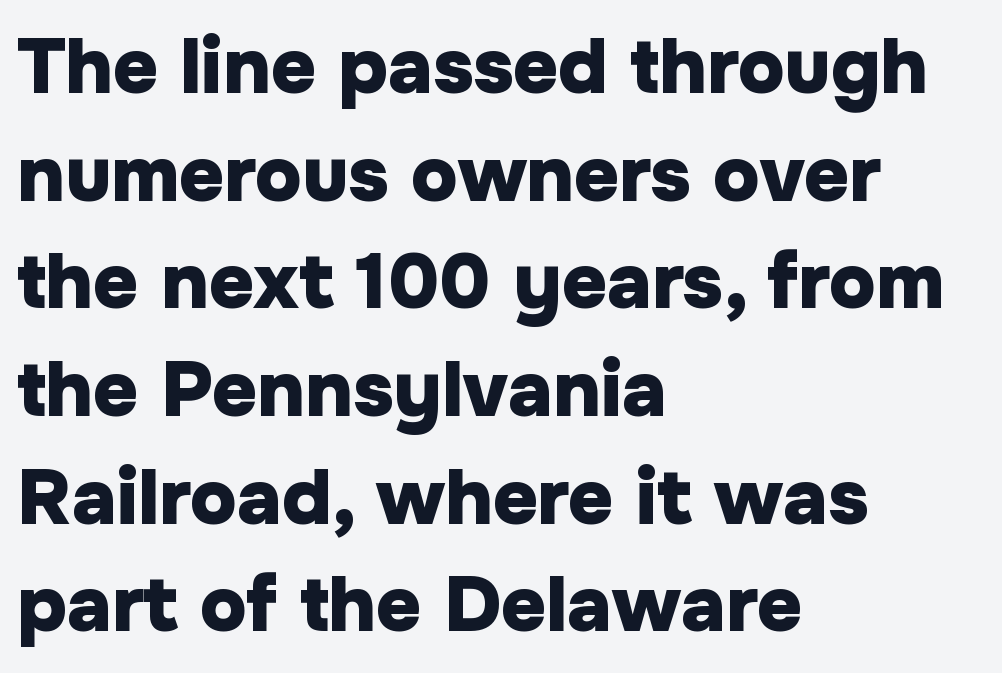
{"serif": "no", "italic": "no", "bold": "yes", "weight": "heavy", "width": "normal", "stroke_contrast": "low", "x_height": "medium", "monospaced": "no", "underline": "no", "align": "left", "line_spacing": "normal", "line_spacing_ratio": 1.38, "letter_spacing": "normal", "letter_spacing_em": 0.0, "glyph_px": 78}
